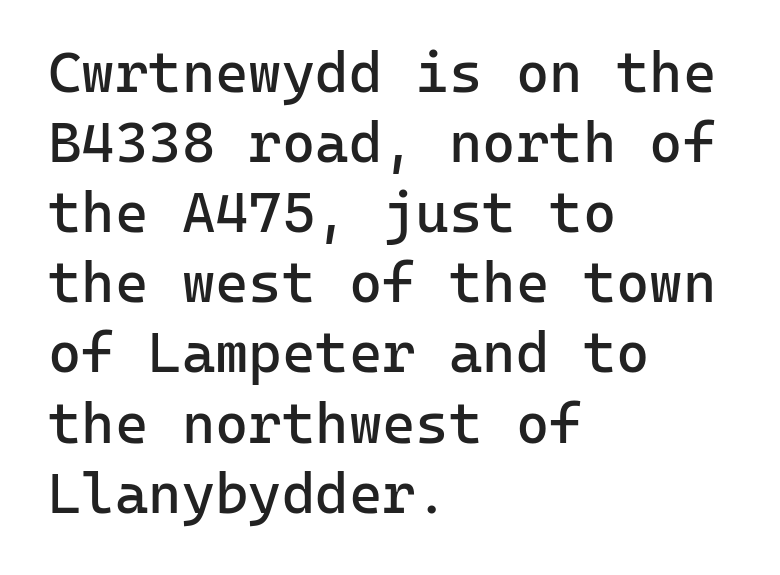
Stems and bowls with no extra thickness — not bold. Words appear dense and cohesive because spacing is normal. Vertical strokes here are truly vertical. One-word summary of the alignment: left. Are there feet on the stems? There aren't — it's a sans.
